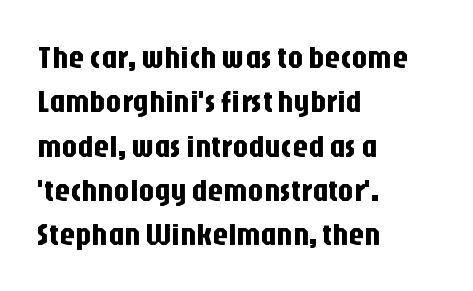
Interline gaps are of average width in this sample. Tracking here is standard; glyphs follow each other at the usual distance. Grotesque or geometric, the face here clearly has no serifs. Proportional: the letters do not fall into vertical columns. A student would call this left alignment; a typographer would say flush left, rag right. A clean baseline with only descenders dipping below it.
